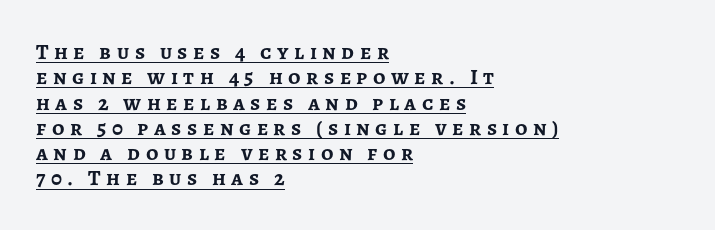
Compared with typical paragraphs, the rows here are closer together. In CSS terms this would be text-align: left. These lines were composed using upright roman letters. On the weight axis this lands at bold, roughly 700. The rendering uses the underline text-decoration.
